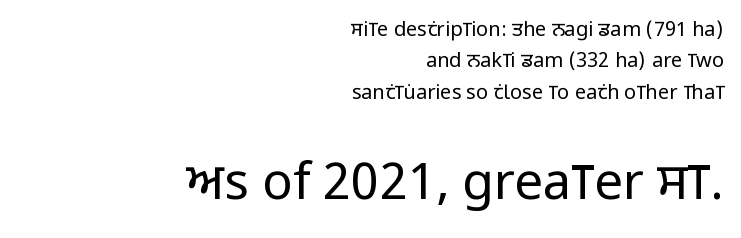
Q: Is the text bold? A: No.
Q: Is the text italic (slanted)? A: No, it is upright.
Q: Is the typeface a serif or a sans-serif typeface? A: Sans-serif.
Q: Is the text underlined? A: No.
Q: How is the paragraph aligned? A: Right-aligned.
Q: Is the spacing between letters normal or unusually wide? A: Normal.
Q: Is the spacing between lines tight, normal or loose? A: Normal.
Q: Which block of text is set in a larger size, the first (top) or the second (bottom)? A: The second (bottom) one.
Q: Width (condensed, normal, or wide)? A: Condensed.
Q: Stroke contrast? A: Low.
Q: x-height? A: Large.
Q: Monospaced? A: No.
